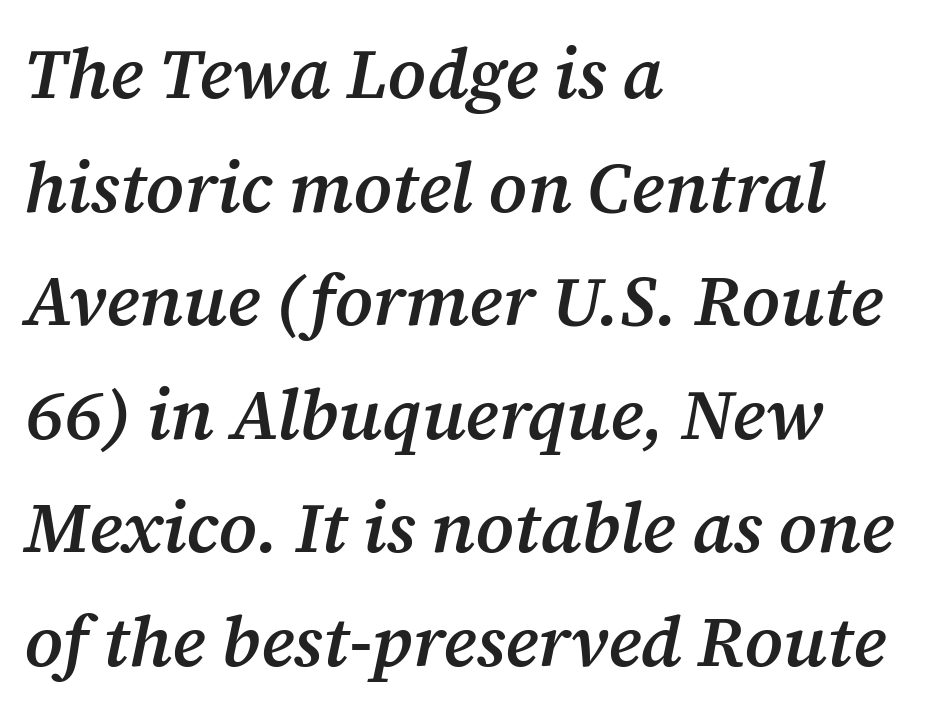
Q: Is the text bold? A: Semi-bold.
Q: Is the text italic (slanted)? A: Yes, it leans right by about 12 degrees.
Q: Is the typeface a serif or a sans-serif typeface? A: Serif.
Q: Is the text underlined? A: No.
Q: How is the paragraph aligned? A: Left-aligned.
Q: Is the spacing between letters normal or unusually wide? A: Normal.
Q: Is the spacing between lines tight, normal or loose? A: Normal.
Q: Width (condensed, normal, or wide)? A: Normal.
Q: Stroke contrast? A: Medium.
Q: x-height? A: Medium.
Q: Monospaced? A: No.
